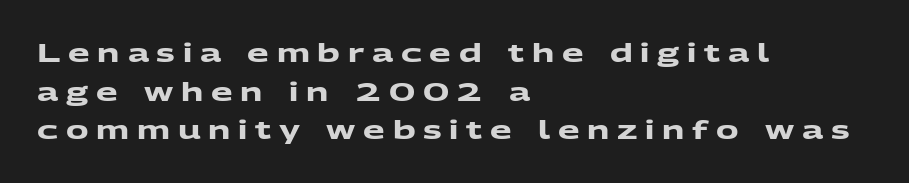
{"bold": "yes", "underline": "no", "align": "left", "line_spacing": "normal", "line_spacing_ratio": 1.55, "letter_spacing": "wide", "letter_spacing_em": 0.31, "glyph_px": 25}
